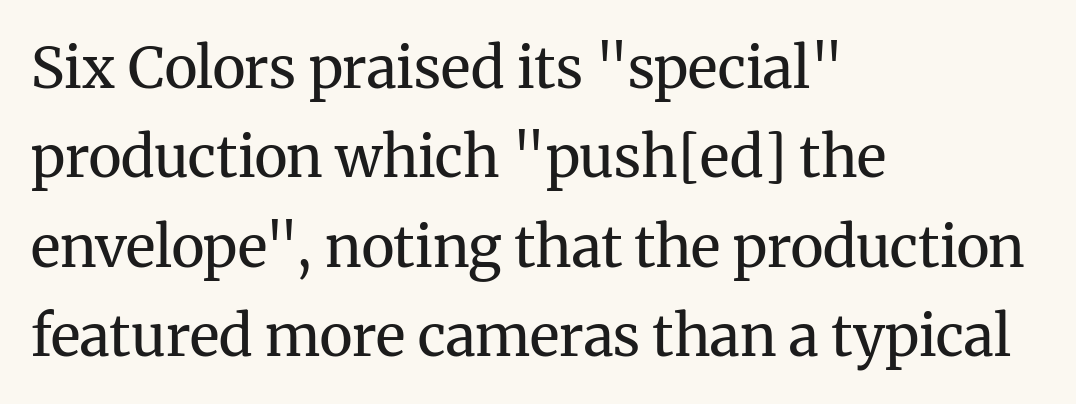
{"serif": "yes", "italic": "no", "bold": "no", "weight": "regular", "width": "normal", "stroke_contrast": "medium", "x_height": "medium", "monospaced": "no", "underline": "no", "align": "left", "line_spacing": "normal", "line_spacing_ratio": 1.57, "letter_spacing": "normal", "letter_spacing_em": 0.0, "glyph_px": 57}
